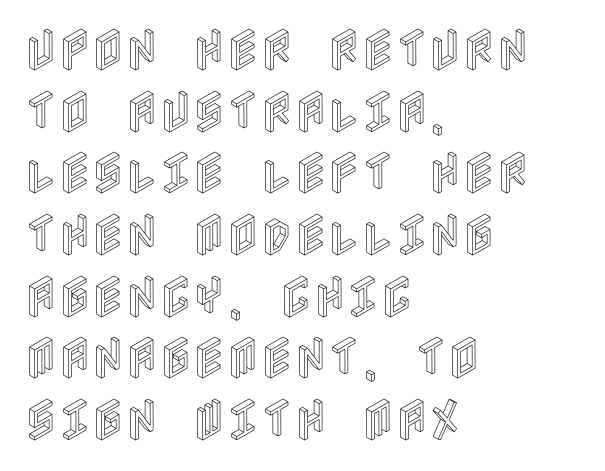
Q: Is the text italic (slanted)? A: No, it is upright.
Q: Is the text underlined? A: No.
Q: How is the paragraph aligned? A: Left-aligned.
Q: Is the spacing between letters normal or unusually wide? A: Normal.
Q: Is the spacing between lines tight, normal or loose? A: Normal.
Q: Width (condensed, normal, or wide)? A: Condensed.
Q: x-height? A: Large.
